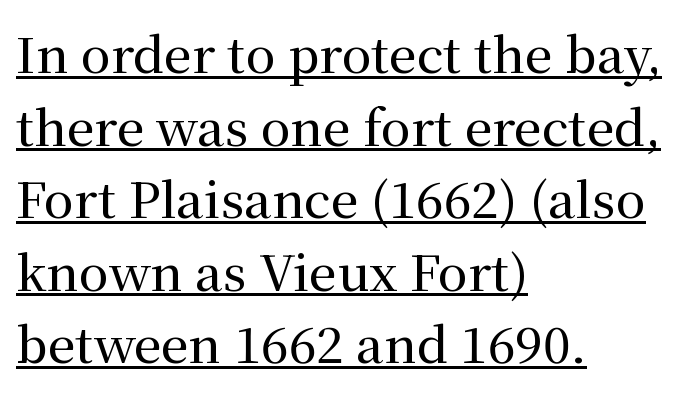
A serif font was chosen for this passage. The passage shown is underscored from start to finish. Note the varied advance widths — an 'i' is clearly narrower than an 'm'. One glance says typical: line gaps are just what's usual. Does extra space separate the letters? No, they use regular spacing.
